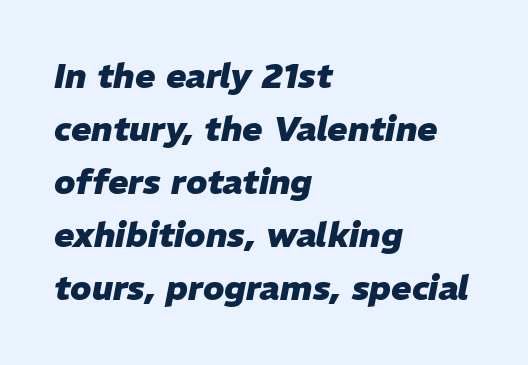
The image shows 34 px heavy type, italic (leaning right); set left-aligned, normal line spacing (1.56x), normal letter spacing, not underlined; low stroke contrast and a medium x-height.
